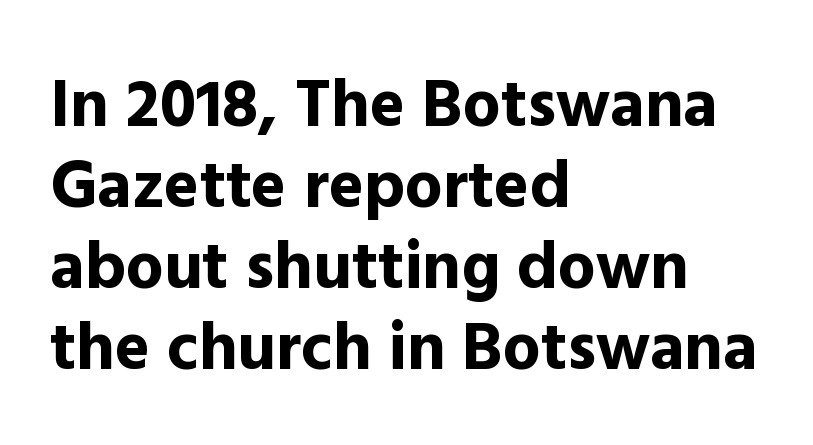
Teacher's note: observe the even left margin — that is flush-left alignment. The baseline area is clear. The face used here is a sans, in the tradition of grotesques and geometrics. The passage shown is typed in a proportional face where columns would drift. Plenty of ink on the page — the face is bold. If you drew a line through each stem, it would be perfectly vertical.
